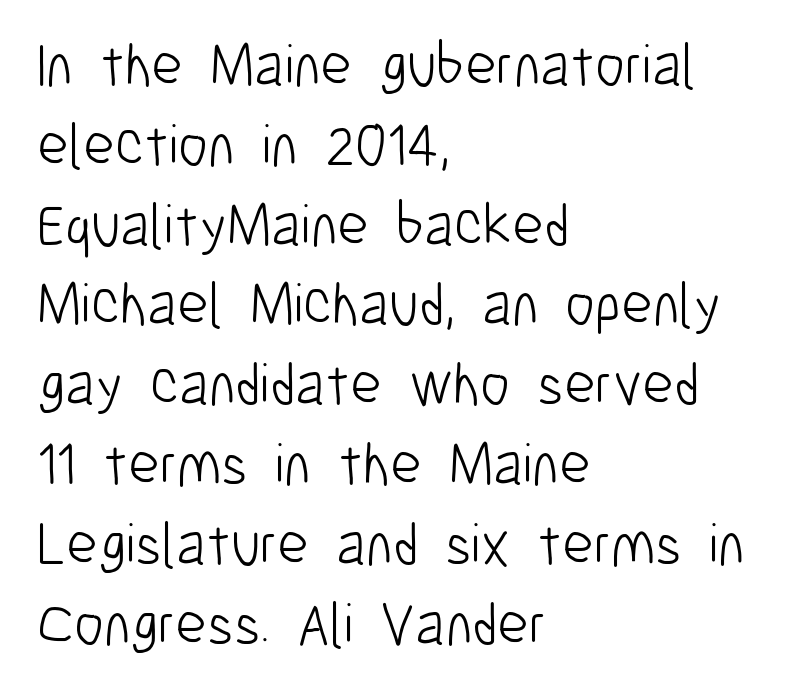
Q: Is the text bold? A: No.
Q: Is the text italic (slanted)? A: No, it is upright.
Q: Is the typeface a serif or a sans-serif typeface? A: Sans-serif.
Q: Is the text underlined? A: No.
Q: How is the paragraph aligned? A: Left-aligned.
Q: Is the spacing between letters normal or unusually wide? A: Normal.
Q: Is the spacing between lines tight, normal or loose? A: Normal.
Q: Width (condensed, normal, or wide)? A: Condensed.
Q: Stroke contrast? A: Low.
Q: x-height? A: Medium.
Q: Monospaced? A: No.
